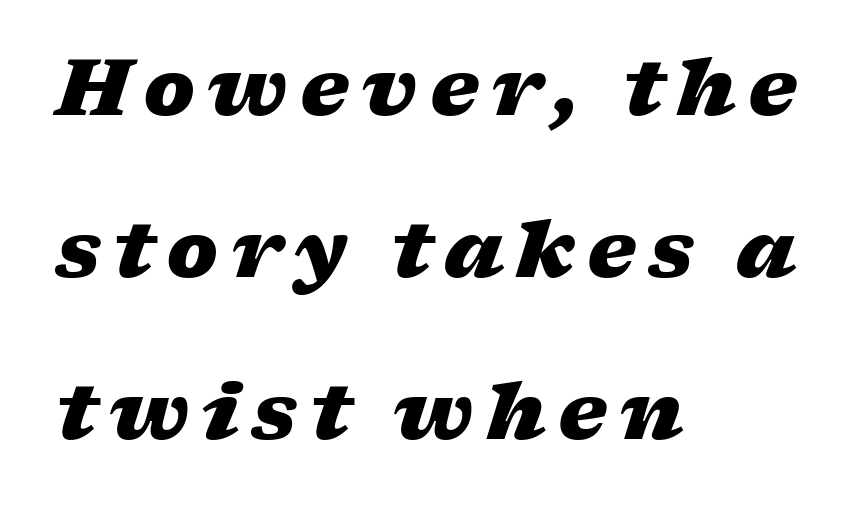
Look at the stroke-to-counter ratio: heavy, a bold. Tall strokes in this sample are angled rather than plumb. The passage shown is typed in a proportional face where columns would drift. Interline gaps are noticeably wide in this sample. Check under the words: just untouched page.
